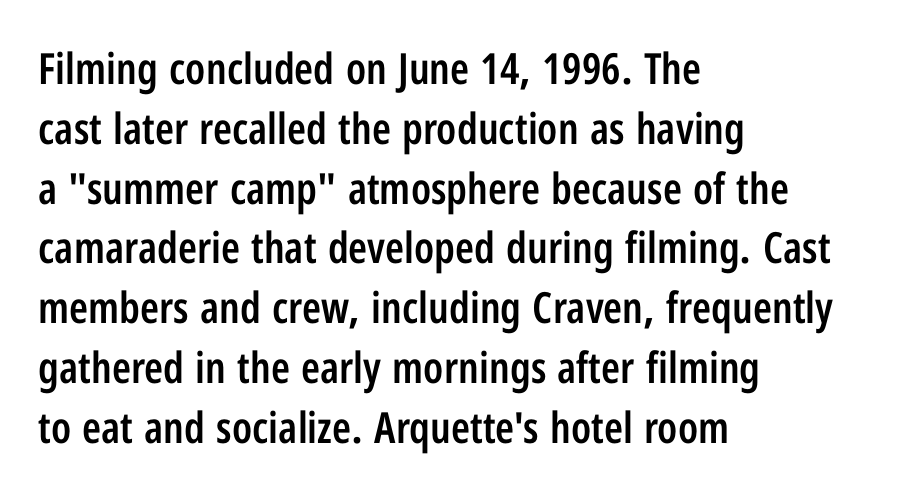
Q: Is the text bold? A: Semi-bold.
Q: Is the text italic (slanted)? A: No, it is upright.
Q: Is the typeface a serif or a sans-serif typeface? A: Sans-serif.
Q: Is the text underlined? A: No.
Q: How is the paragraph aligned? A: Left-aligned.
Q: Is the spacing between letters normal or unusually wide? A: Normal.
Q: Is the spacing between lines tight, normal or loose? A: Normal.
Q: Width (condensed, normal, or wide)? A: Condensed.
Q: Stroke contrast? A: Low.
Q: x-height? A: Medium.
Q: Monospaced? A: No.
